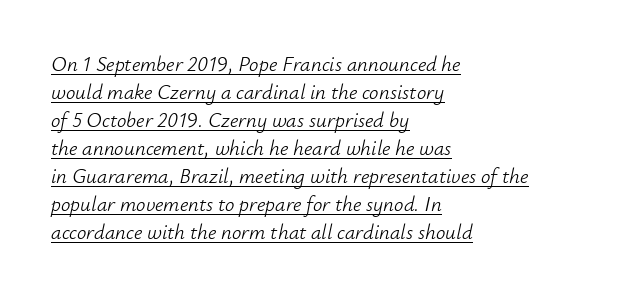
The image shows 21 px text type, italic (leaning right); set left-aligned, normal line spacing (1.33x), normal letter spacing, underlined.
